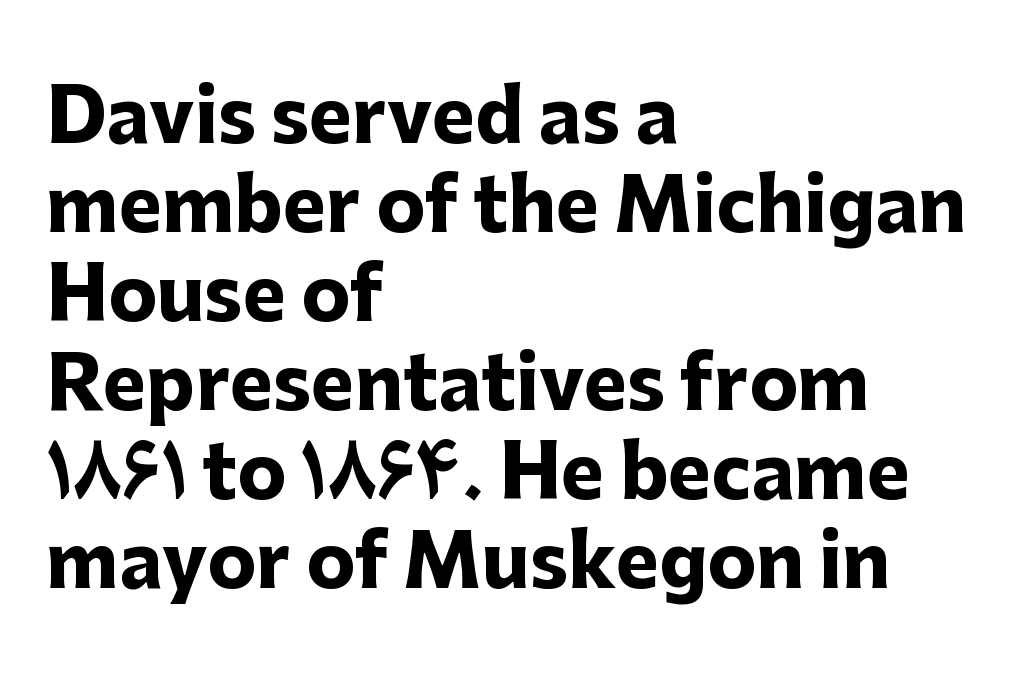
Regarding serifs, this sample does without them. A typesetter would mark this as roman, not italic. Quick note: underline off. The glyphs have the mass of a bold cut.
